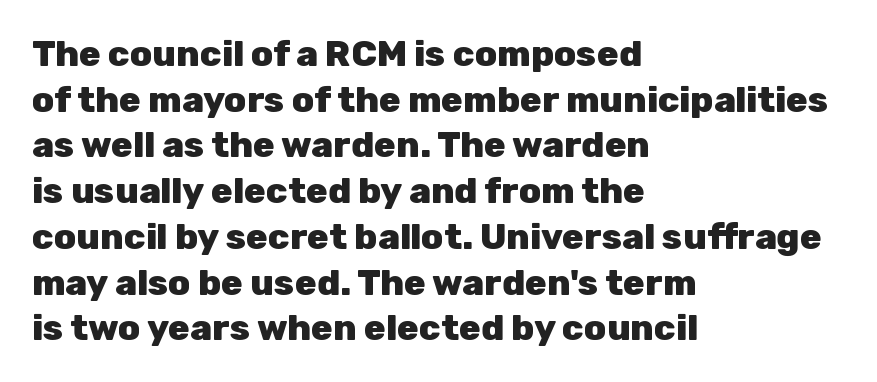
Q: Is the text bold? A: Yes.
Q: Is the text italic (slanted)? A: No, it is upright.
Q: Is the typeface a serif or a sans-serif typeface? A: Sans-serif.
Q: Is the text underlined? A: No.
Q: How is the paragraph aligned? A: Left-aligned.
Q: Is the spacing between letters normal or unusually wide? A: Normal.
Q: Is the spacing between lines tight, normal or loose? A: Normal.
Q: Width (condensed, normal, or wide)? A: Normal.
Q: Stroke contrast? A: Low.
Q: x-height? A: Medium.
Q: Monospaced? A: No.
